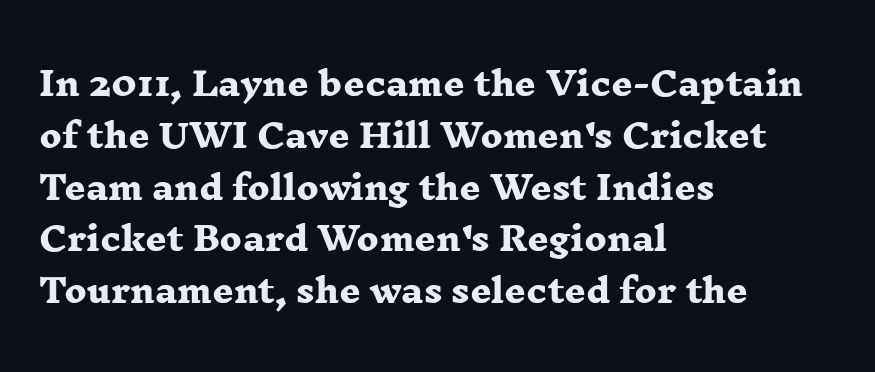
Q: Is the text bold? A: Yes.
Q: Is the typeface a serif or a sans-serif typeface? A: Serif.
Q: Is the text underlined? A: No.
Q: How is the paragraph aligned? A: Left-aligned.
Q: Is the spacing between letters normal or unusually wide? A: Normal.
Q: Is the spacing between lines tight, normal or loose? A: Normal.
Q: Width (condensed, normal, or wide)? A: Wide.
Q: Stroke contrast? A: Low.
Q: x-height? A: Medium.
Q: Monospaced? A: No.
